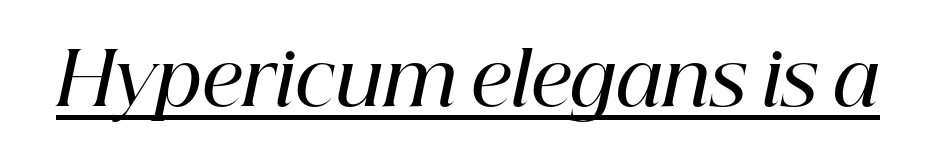
{"serif": "yes", "italic": "yes", "lean": "right", "slant_degrees": 12, "bold": "semi", "weight": "semibold", "width": "normal", "stroke_contrast": "high", "x_height": "medium", "monospaced": "no", "underline": "yes", "letter_spacing": "normal", "letter_spacing_em": 0.0, "glyph_px": 73}
